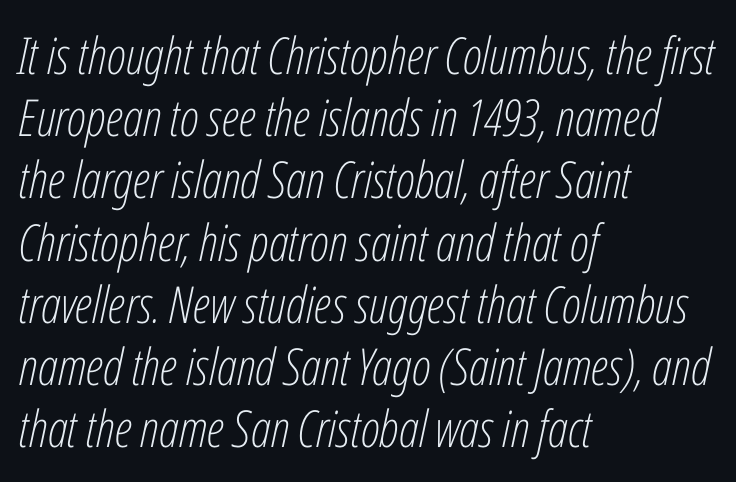
Q: Is the text bold? A: No.
Q: Is the text italic (slanted)? A: Yes, it leans right by about 12 degrees.
Q: Is the text underlined? A: No.
Q: How is the paragraph aligned? A: Left-aligned.
Q: Is the spacing between letters normal or unusually wide? A: Normal.
Q: Width (condensed, normal, or wide)? A: Condensed.
Q: Stroke contrast? A: Low.
Q: x-height? A: Medium.
Q: Monospaced? A: No.
